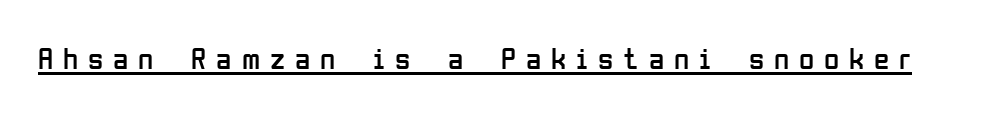
Serif or sans? Sans — the stroke terminals are bare. This sample has the flowing, uneven cadence of proportional lettering. Underlined type. Every stem runs plumb, perpendicular to the baseline.
